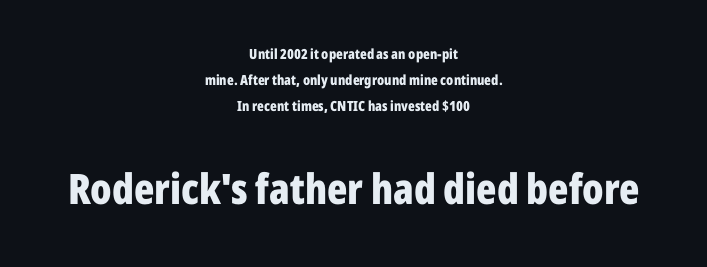
The rendering enlarges the type as you move from the upper chunk to the lower. The sample has been set heavy, in full bold. These lines are centered, leaving both edges ragged. These lines are rendered in a variable-pitch font. A typesetter would label this face a sans. Designer's note — italics off, roman on.
